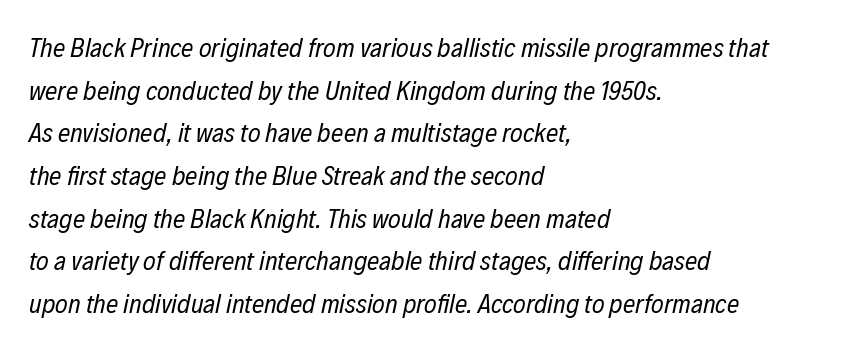
Q: Is the text bold? A: No.
Q: Is the text italic (slanted)? A: Yes, it leans right by about 12 degrees.
Q: Is the text underlined? A: No.
Q: How is the paragraph aligned? A: Left-aligned.
Q: Is the spacing between letters normal or unusually wide? A: Normal.
Q: Is the spacing between lines tight, normal or loose? A: Normal.
